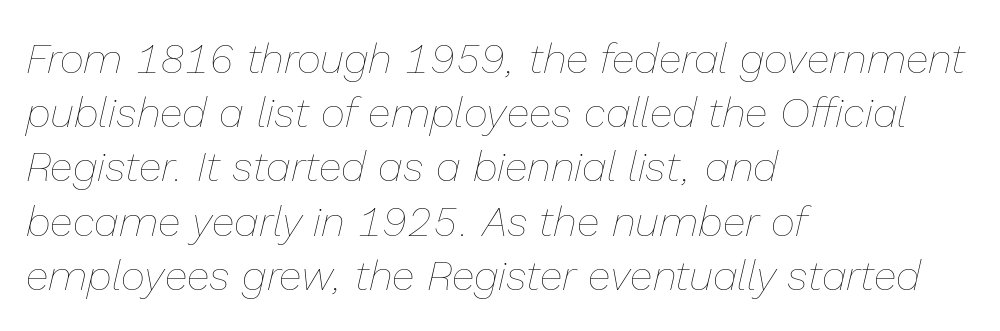
Q: Is the text bold? A: No.
Q: Is the text italic (slanted)? A: Yes, it leans right by about 13 degrees.
Q: Is the text underlined? A: No.
Q: How is the paragraph aligned? A: Left-aligned.
Q: Is the spacing between letters normal or unusually wide? A: Normal.
Q: Is the spacing between lines tight, normal or loose? A: Normal.
Q: Width (condensed, normal, or wide)? A: Normal.
Q: Stroke contrast? A: Low.
Q: x-height? A: Medium.
Q: Monospaced? A: No.
